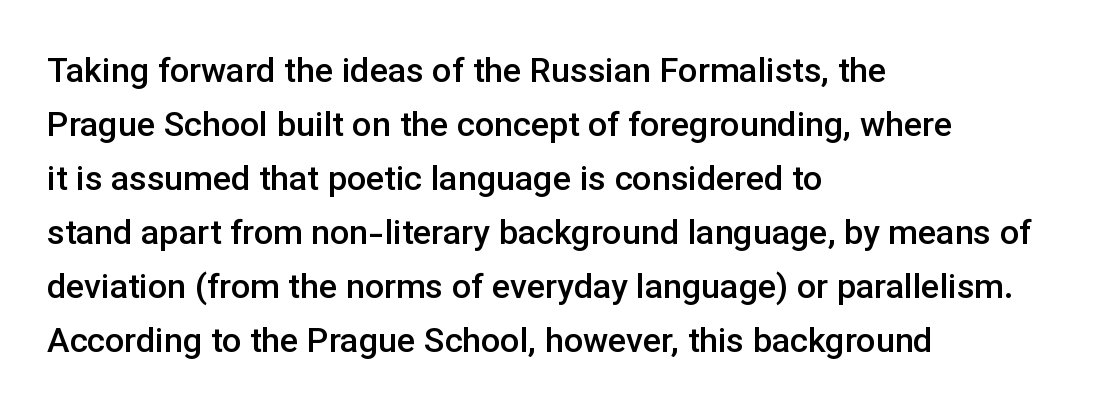
Q: Is the text bold? A: Semi-bold.
Q: Is the text italic (slanted)? A: No, it is upright.
Q: Is the typeface a serif or a sans-serif typeface? A: Sans-serif.
Q: Is the text underlined? A: No.
Q: How is the paragraph aligned? A: Left-aligned.
Q: Is the spacing between letters normal or unusually wide? A: Normal.
Q: Is the spacing between lines tight, normal or loose? A: Normal.
Q: Width (condensed, normal, or wide)? A: Normal.
Q: Stroke contrast? A: Low.
Q: x-height? A: Medium.
Q: Monospaced? A: No.
